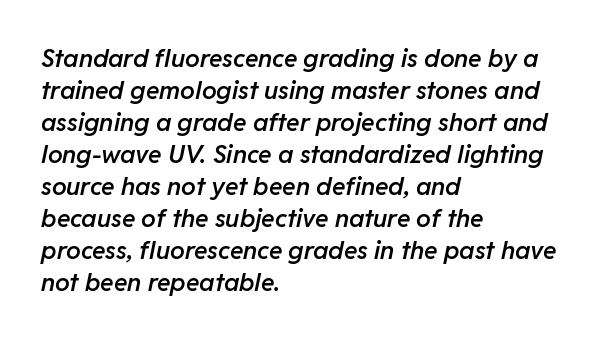
{"italic": "yes", "lean": "right", "slant_degrees": 11, "bold": "semi", "underline": "no", "align": "left", "line_spacing": "normal", "line_spacing_ratio": 1.28, "letter_spacing": "normal", "letter_spacing_em": 0.0, "glyph_px": 25}
